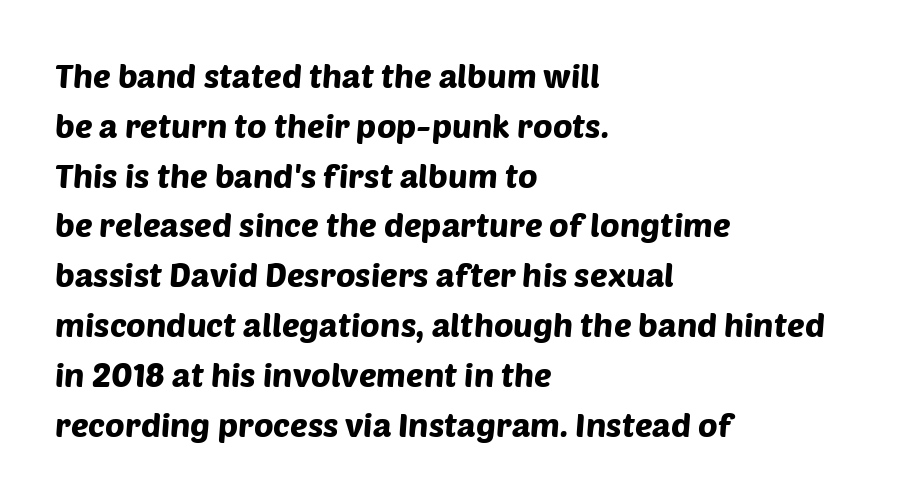
Q: Is the typeface a serif or a sans-serif typeface? A: Sans-serif.
Q: Is the text underlined? A: No.
Q: How is the paragraph aligned? A: Left-aligned.
Q: Is the spacing between letters normal or unusually wide? A: Normal.
Q: Is the spacing between lines tight, normal or loose? A: Normal.
Q: Width (condensed, normal, or wide)? A: Normal.
Q: Stroke contrast? A: Low.
Q: x-height? A: Large.
Q: Monospaced? A: No.
